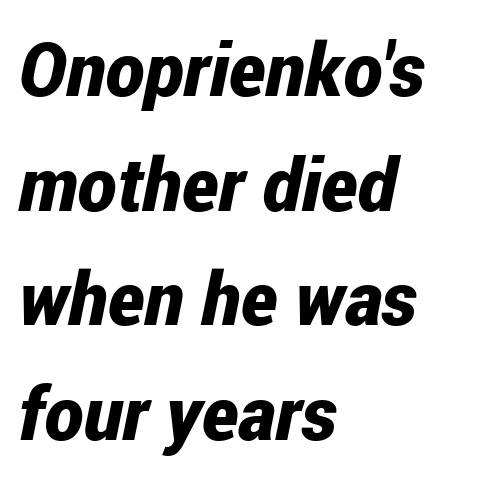
The image shows 74 px bold, condensed type, italic (leaning right); set left-aligned, normal line spacing (1.55x), normal letter spacing, not underlined; low stroke contrast and a medium x-height.
